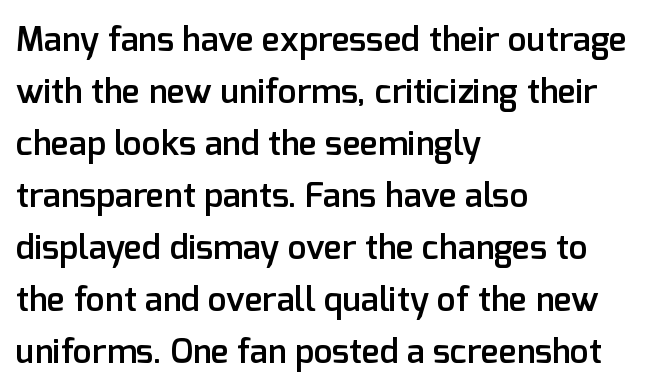
Tall strokes in this sample are plumb rather than angled. One glance says typical: line gaps are just what's usual. One-word summary of the alignment: left. The passage shown is typed in a proportional face where columns would drift. Note: no serifs on the glyphs. Here the glyphs are tracked normally, forming tight word shapes.
